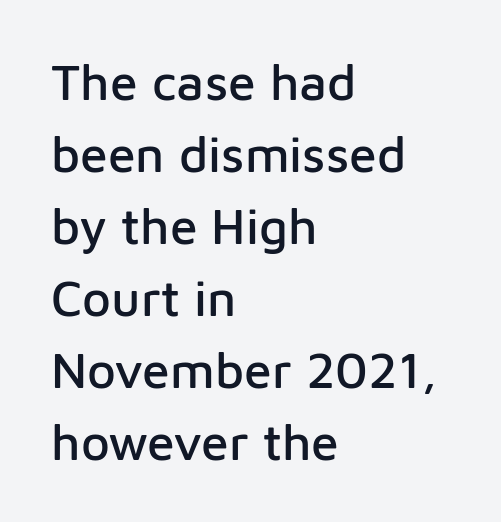
Q: Is the text italic (slanted)? A: No, it is upright.
Q: Is the typeface a serif or a sans-serif typeface? A: Sans-serif.
Q: Is the text underlined? A: No.
Q: How is the paragraph aligned? A: Left-aligned.
Q: Is the spacing between letters normal or unusually wide? A: Normal.
Q: Is the spacing between lines tight, normal or loose? A: Normal.
Q: Width (condensed, normal, or wide)? A: Normal.
Q: Stroke contrast? A: Low.
Q: x-height? A: Medium.
Q: Monospaced? A: No.
